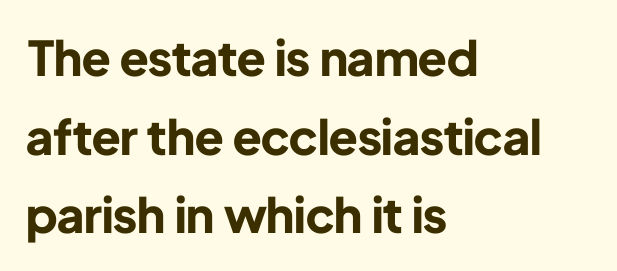
{"serif": "no", "italic": "no", "bold": "yes", "weight": "bold", "width": "normal", "stroke_contrast": "low", "x_height": "medium", "monospaced": "no", "underline": "no", "align": "left", "line_spacing": "normal", "line_spacing_ratio": 1.64, "letter_spacing": "normal", "letter_spacing_em": 0.0, "glyph_px": 48}
